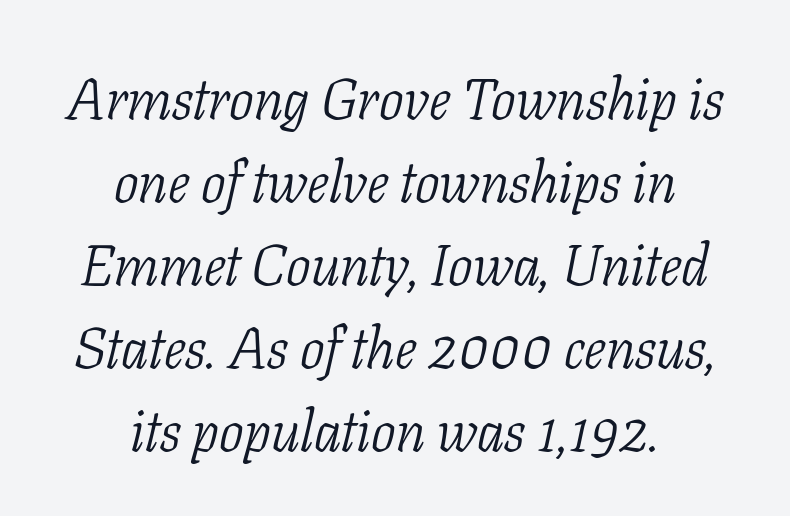
The image shows 58 px light, condensed serif type, italic (leaning right); set centered, normal line spacing (1.43x), normal letter spacing, not underlined; low stroke contrast and a medium x-height.
